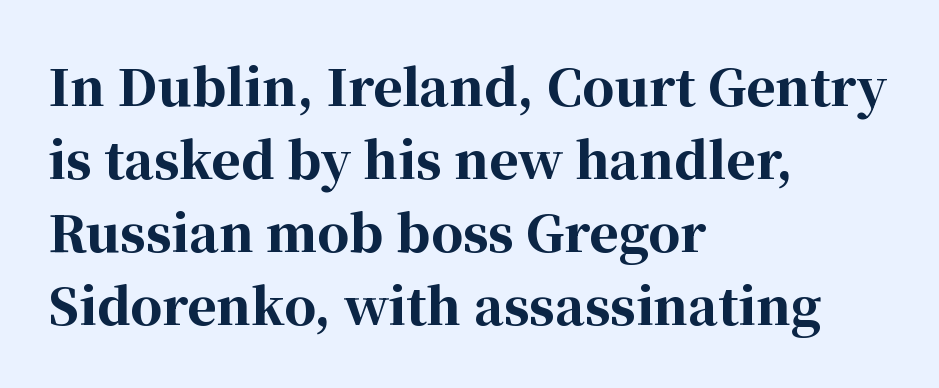
{"serif": "yes", "italic": "no", "bold": "yes", "weight": "bold", "width": "normal", "stroke_contrast": "high", "x_height": "medium", "monospaced": "no", "underline": "no", "align": "left", "line_spacing": "normal", "line_spacing_ratio": 1.46, "letter_spacing": "normal", "letter_spacing_em": 0.0, "glyph_px": 50}
